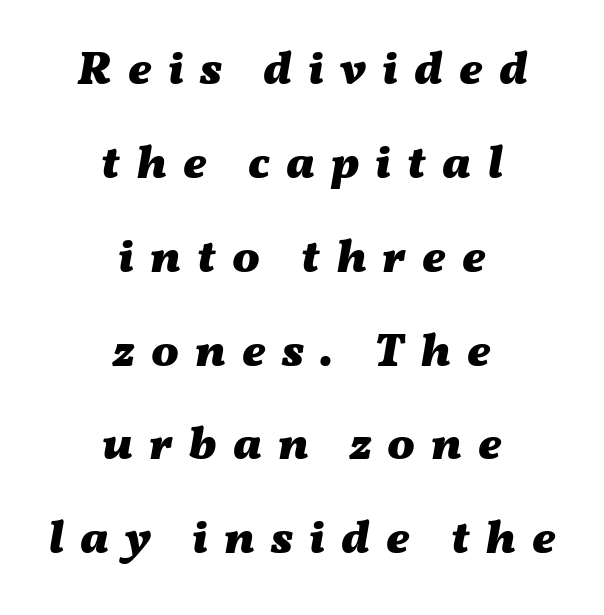
Q: Is the text bold? A: Yes.
Q: Is the text italic (slanted)? A: Yes, it leans right by about 11 degrees.
Q: Is the text underlined? A: No.
Q: How is the paragraph aligned? A: Centered.
Q: Is the spacing between letters normal or unusually wide? A: Unusually wide.
Q: Is the spacing between lines tight, normal or loose? A: Loose.
Q: Width (condensed, normal, or wide)? A: Wide.
Q: Stroke contrast? A: Medium.
Q: x-height? A: Medium.
Q: Monospaced? A: No.
